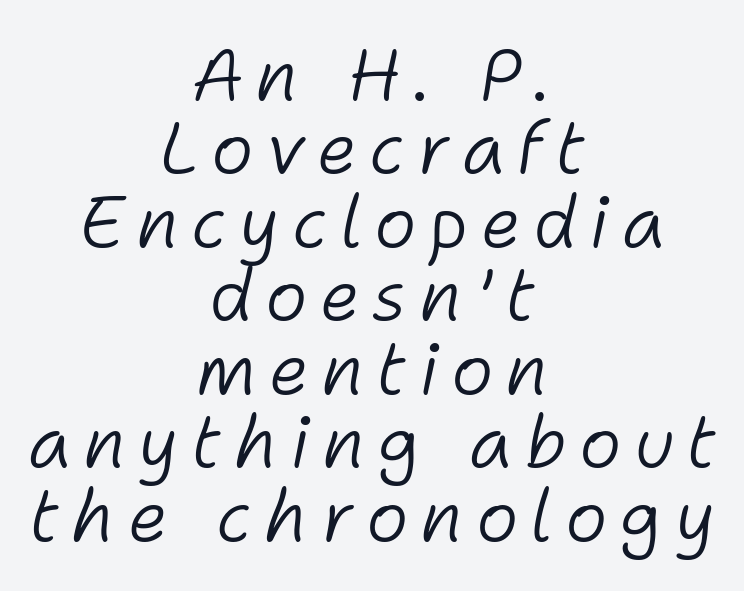
{"italic": "yes", "lean": "right", "slant_degrees": 11, "bold": "no", "weight": "light", "width": "normal", "stroke_contrast": "low", "x_height": "medium", "monospaced": "no", "underline": "no", "align": "center", "line_spacing": "tight", "line_spacing_ratio": 1.02, "glyph_px": 72}
